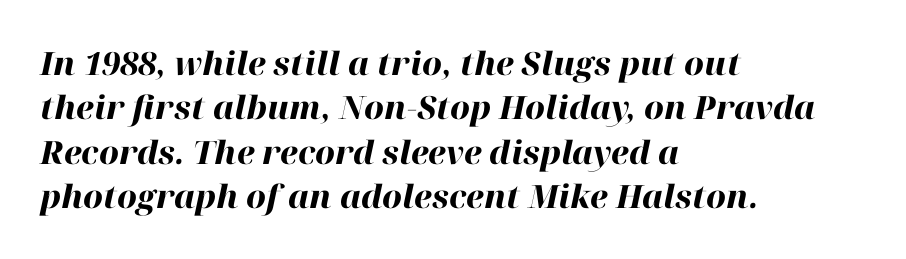
Q: Is the text bold? A: Yes.
Q: Is the text italic (slanted)? A: Yes, it leans right by about 12 degrees.
Q: Is the text underlined? A: No.
Q: How is the paragraph aligned? A: Left-aligned.
Q: Is the spacing between letters normal or unusually wide? A: Normal.
Q: Is the spacing between lines tight, normal or loose? A: Normal.
Q: Width (condensed, normal, or wide)? A: Normal.
Q: Stroke contrast? A: High.
Q: x-height? A: Medium.
Q: Monospaced? A: No.
